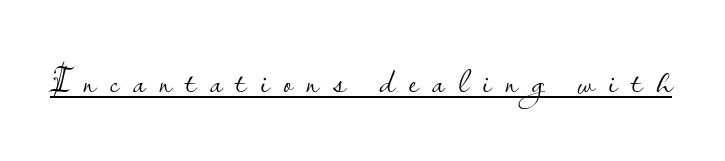
{"serif": "no", "bold": "no", "weight": "light", "width": "normal", "stroke_contrast": "low", "x_height": "small", "monospaced": "no", "underline": "yes", "letter_spacing": "wide", "letter_spacing_em": 0.37, "glyph_px": 38}
